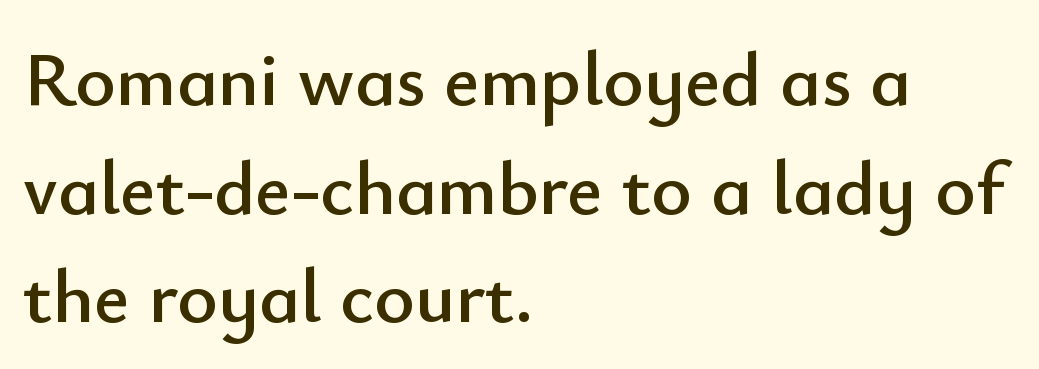
Reading down the block, your eye returns to a fixed left position each line. When letters stand straight like this, we call the style roman or upright. No extra tracking has been applied to these lines. If you measured baseline to baseline, you'd find a middling distance. Varying glyph widths throughout — classic text-font behaviour.
